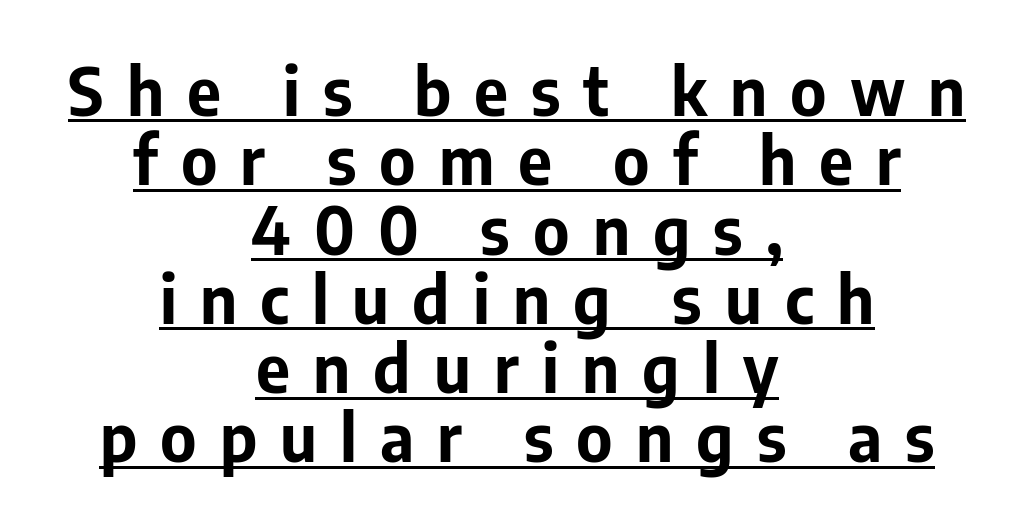
The image shows 66 px bold sans-serif type, upright; set centered, tight line spacing (1.05x), unusually wide letter spacing (+0.35 em), underlined; low stroke contrast and a medium x-height.
